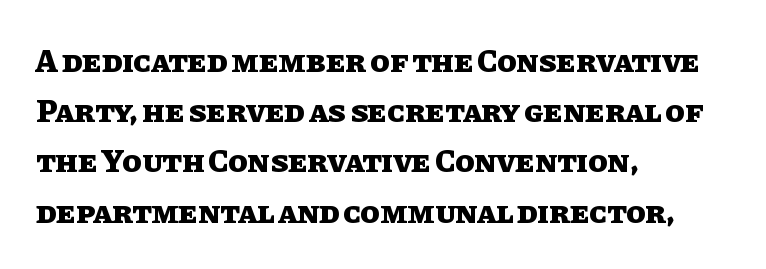
{"italic": "no", "bold": "yes", "weight": "heavy", "width": "normal", "stroke_contrast": "low", "x_height": "large", "monospaced": "no", "underline": "no", "align": "left", "line_spacing": "normal", "line_spacing_ratio": 1.57, "letter_spacing": "normal", "letter_spacing_em": 0.0, "glyph_px": 32}
